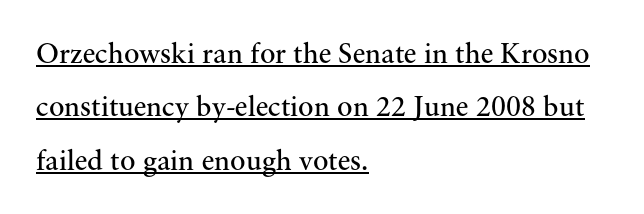
The image shows 29 px regular-weight serif type, upright; set left-aligned, line spacing 1.84x, normal letter spacing, underlined; medium stroke contrast and a small x-height.
